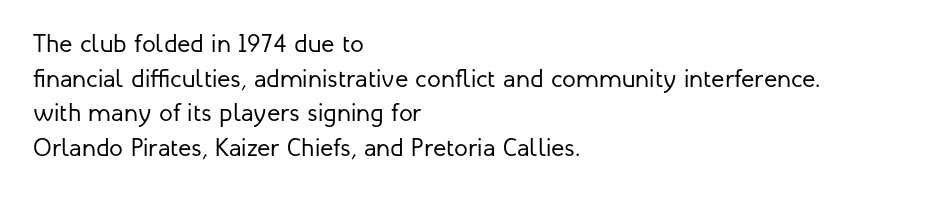
The image shows 25 px text type, upright; set left-aligned, normal line spacing (1.39x), normal letter spacing, not underlined.
